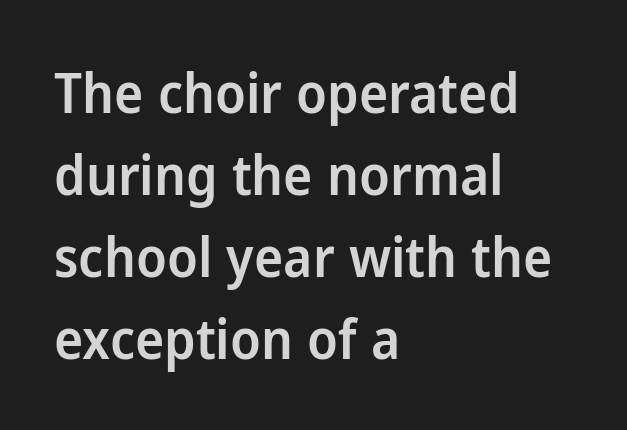
Q: Is the text bold? A: Semi-bold.
Q: Is the text italic (slanted)? A: No, it is upright.
Q: Is the typeface a serif or a sans-serif typeface? A: Sans-serif.
Q: Is the text underlined? A: No.
Q: How is the paragraph aligned? A: Left-aligned.
Q: Is the spacing between letters normal or unusually wide? A: Normal.
Q: Is the spacing between lines tight, normal or loose? A: Normal.
Q: Width (condensed, normal, or wide)? A: Normal.
Q: Stroke contrast? A: Low.
Q: x-height? A: Medium.
Q: Monospaced? A: No.
